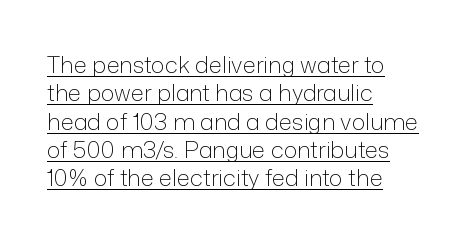
The image shows 23 px text type, upright; set left-aligned, line spacing 1.23x, normal letter spacing, underlined.
